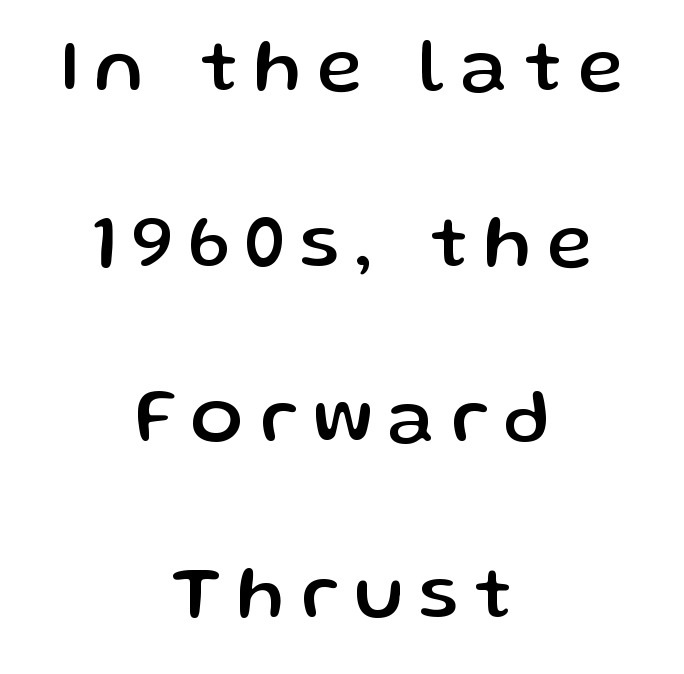
The image shows 77 px sans-serif type, upright; set centered, loose line spacing (2.28x), unusually wide letter spacing (+0.21 em), not underlined; low stroke contrast and a medium x-height.
